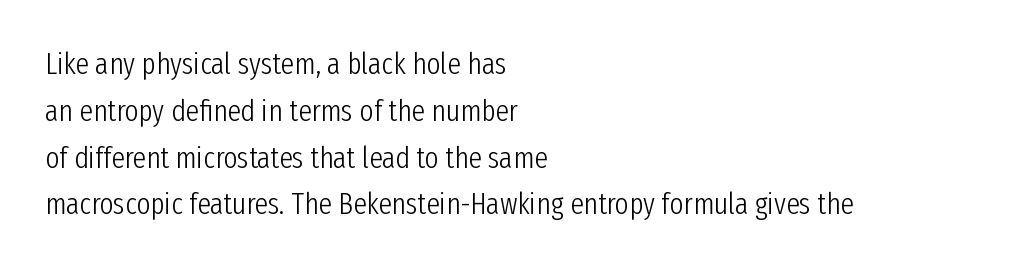
Q: Is the text bold? A: No.
Q: Is the text italic (slanted)? A: No, it is upright.
Q: Is the typeface a serif or a sans-serif typeface? A: Sans-serif.
Q: Is the text underlined? A: No.
Q: How is the paragraph aligned? A: Left-aligned.
Q: Is the spacing between letters normal or unusually wide? A: Normal.
Q: Is the spacing between lines tight, normal or loose? A: Normal.
Q: Width (condensed, normal, or wide)? A: Condensed.
Q: Stroke contrast? A: Low.
Q: x-height? A: Medium.
Q: Monospaced? A: No.
